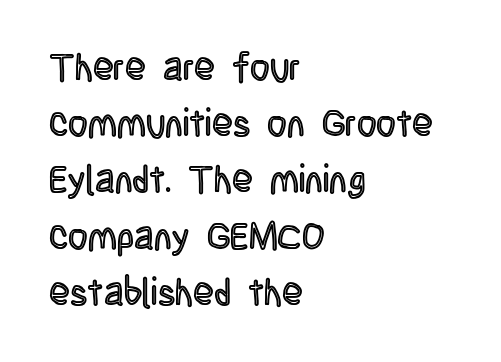
Vertical spacing — default. The passage shown is not underscored anywhere. Does the copy run flush right? No — it runs flush left. In terms of letterspacing, this is plain default setting. Proportional: the letters do not fall into vertical columns. The lettering stays uniformly vertical, giving the passage a roman look.
